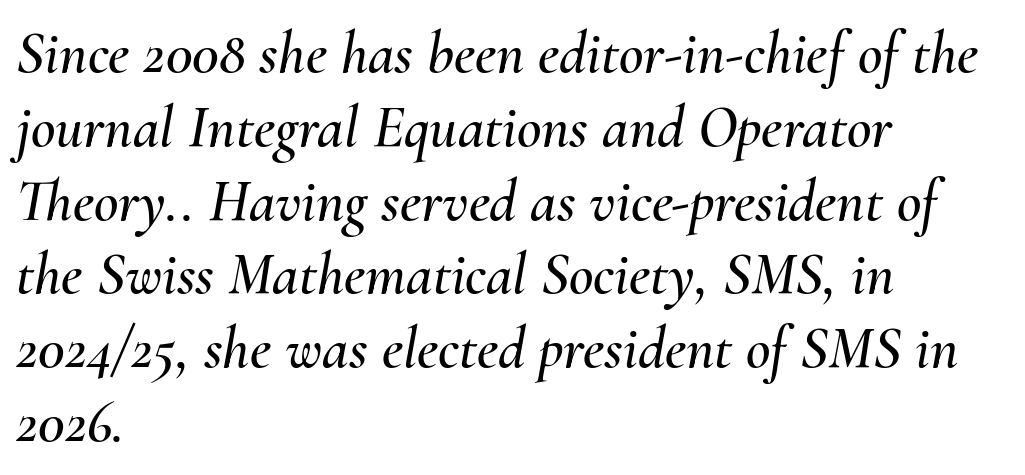
Posture: slanted. The gap between lines stays unmarked. The letters advance in unequal steps, a hallmark of proportional type. Short note: letters normally spaced. In CSS terms this would be text-align: left.
